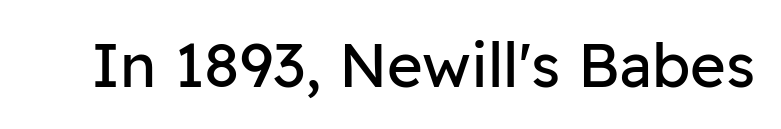
{"serif": "no", "italic": "no", "bold": "no", "weight": "regular", "width": "normal", "stroke_contrast": "low", "x_height": "medium", "monospaced": "no", "underline": "no", "letter_spacing": "normal", "letter_spacing_em": 0.0, "glyph_px": 61}
